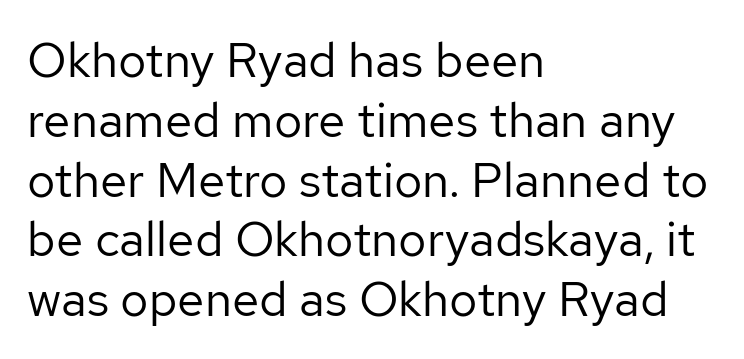
No chunkiness to these letters — they're not bold. Has an underline been added? It has not. Italic? Not at all — the glyphs are vertical. Honestly, the letter spacing is just normal — you wouldn't notice it. This rendering uses left alignment, leaving the right contour irregular. Check where the strokes stop: nothing finishes them off — pure sans.
